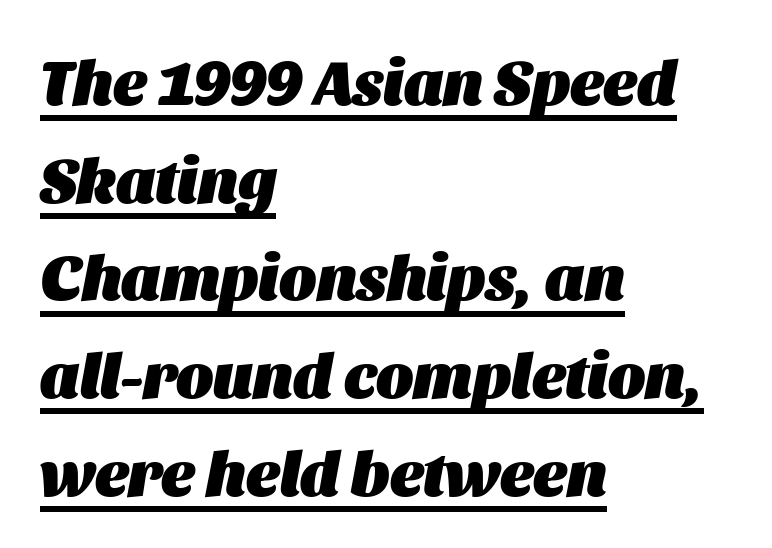
Q: Is the text bold? A: Yes.
Q: Is the text italic (slanted)? A: Yes, it leans right by about 11 degrees.
Q: Is the text underlined? A: Yes.
Q: How is the paragraph aligned? A: Left-aligned.
Q: Is the spacing between letters normal or unusually wide? A: Normal.
Q: Is the spacing between lines tight, normal or loose? A: Normal.
Q: Width (condensed, normal, or wide)? A: Normal.
Q: Stroke contrast? A: Medium.
Q: x-height? A: Large.
Q: Monospaced? A: No.
